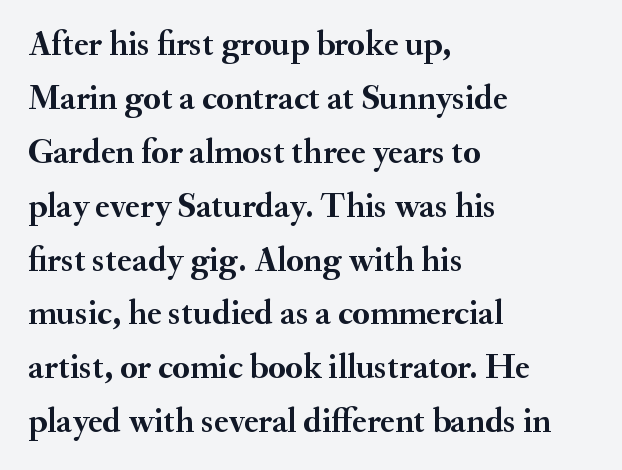
{"serif": "yes", "italic": "no", "bold": "yes", "weight": "semibold", "width": "normal", "stroke_contrast": "medium", "x_height": "small", "monospaced": "no", "underline": "no", "align": "left", "line_spacing": "normal", "line_spacing_ratio": 1.54, "letter_spacing": "normal", "letter_spacing_em": 0.0, "glyph_px": 35}
